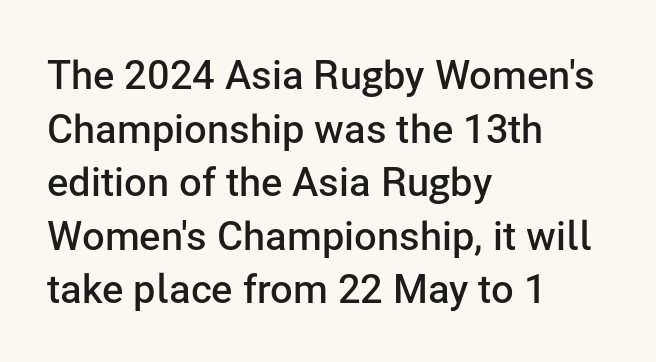
{"serif": "no", "italic": "no", "bold": "semi", "weight": "semibold", "width": "normal", "stroke_contrast": "low", "x_height": "medium", "monospaced": "no", "underline": "no", "align": "left", "line_spacing": "normal", "line_spacing_ratio": 1.34, "letter_spacing": "normal", "letter_spacing_em": 0.0, "glyph_px": 40}
